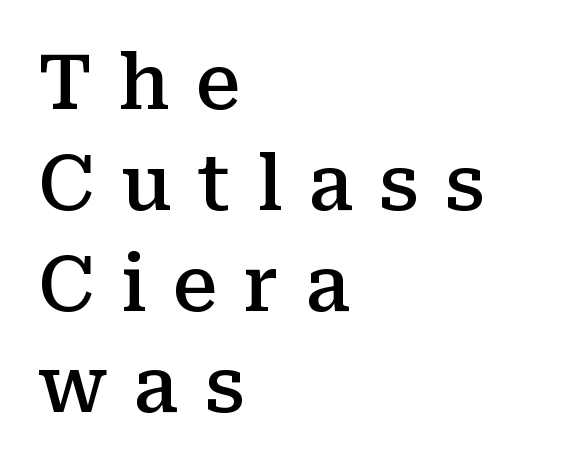
Letterform terminals end in serifs throughout the passage. Proportional: the letters do not fall into vertical columns. These lines were composed using upright roman letters. Vertically, the passage feels balanced, rows spaced as you'd expect.
